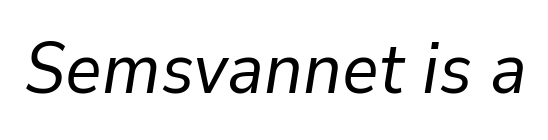
Lines of text with bare space underneath. The weight tops out at a normal text grade. Posture: slanted. Each letter keeps its own natural width here, so spacing adapts to shape. Default kerning and tracking; the words read as compact shapes.
